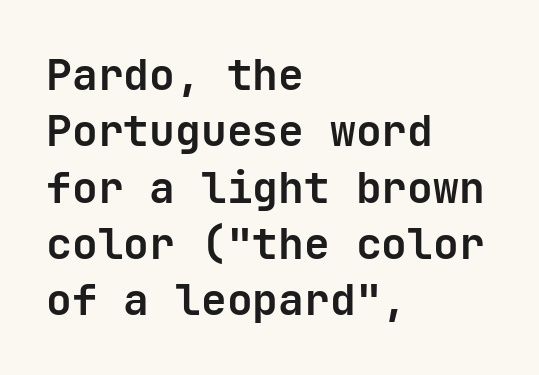
{"serif": "no", "italic": "no", "bold": "yes", "weight": "bold", "width": "normal", "stroke_contrast": "low", "x_height": "medium", "monospaced": "yes", "underline": "no", "align": "left", "line_spacing": "normal", "line_spacing_ratio": 1.31, "letter_spacing": "normal", "letter_spacing_em": 0.0, "glyph_px": 43}
